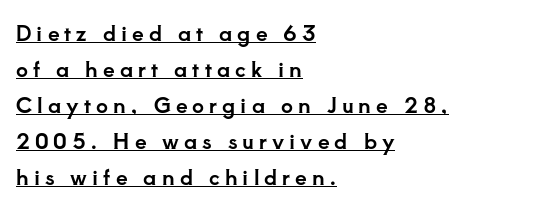
{"italic": "no", "underline": "yes", "align": "left", "line_spacing_ratio": 1.72, "letter_spacing": "wide", "letter_spacing_em": 0.24, "glyph_px": 21}
